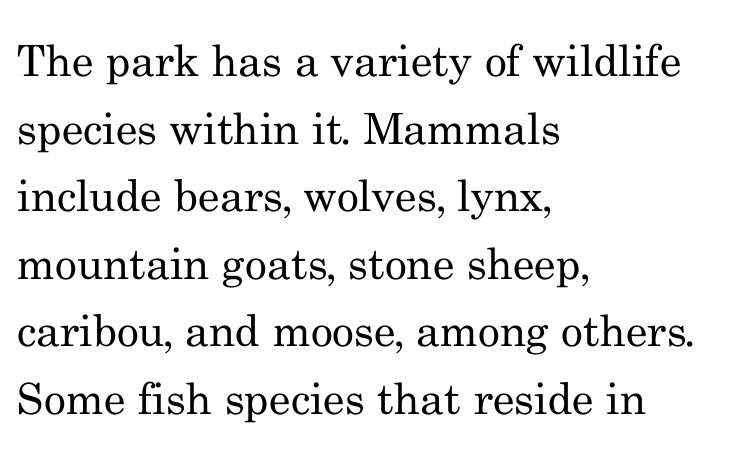
The image shows 43 px regular-weight serif type, upright; set left-aligned, normal line spacing (1.57x), normal letter spacing, not underlined; medium stroke contrast and a small x-height.
